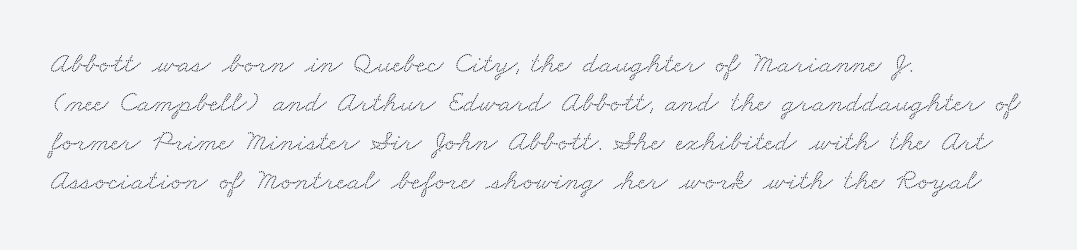
Q: Is the typeface a serif or a sans-serif typeface? A: Serif.
Q: Is the text underlined? A: No.
Q: How is the paragraph aligned? A: Left-aligned.
Q: Is the spacing between letters normal or unusually wide? A: Normal.
Q: Is the spacing between lines tight, normal or loose? A: Normal.
Q: Width (condensed, normal, or wide)? A: Wide.
Q: Stroke contrast? A: Medium.
Q: x-height? A: Small.
Q: Monospaced? A: No.
